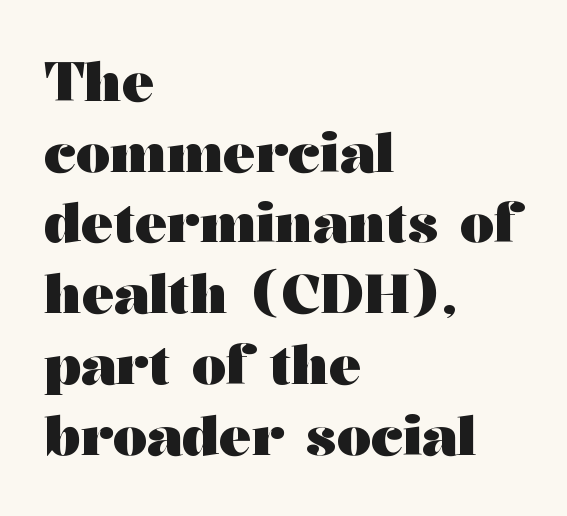
Little horizontal feet cap the strokes, marking this as serif type. Caption: standard tracking, unaltered. Strokes here are thick enough to call this a true bold. Note the varied advance widths — an 'i' is clearly narrower than an 'm'. Tall strokes in this sample are plumb rather than angled.
